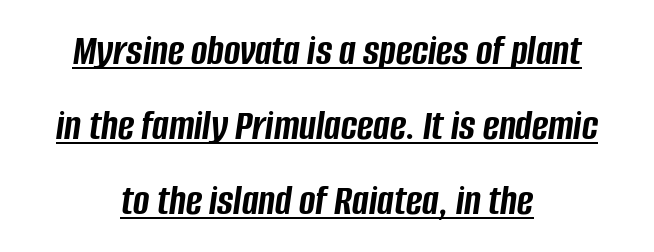
The image shows 44 px semibold, condensed type, italic (leaning right); set centered, normal line spacing (1.7x), normal letter spacing, underlined; low stroke contrast and a large x-height.
